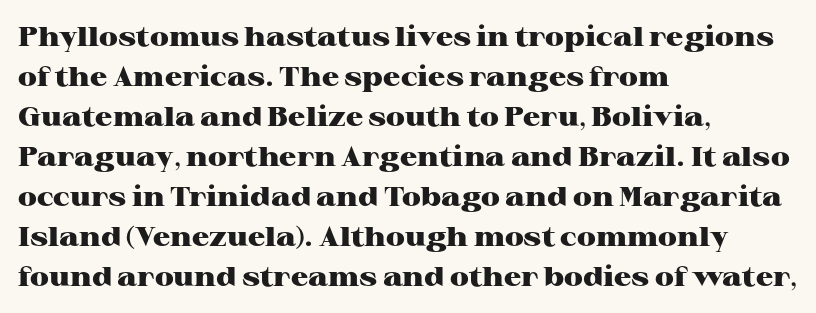
Q: Is the text bold? A: Yes.
Q: Is the text italic (slanted)? A: No, it is upright.
Q: Is the text underlined? A: No.
Q: How is the paragraph aligned? A: Left-aligned.
Q: Is the spacing between letters normal or unusually wide? A: Normal.
Q: Is the spacing between lines tight, normal or loose? A: Normal.
